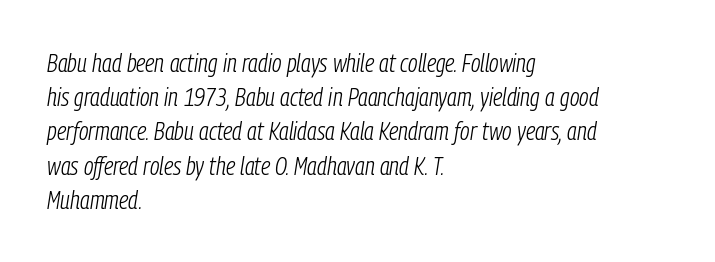
Q: Is the text bold? A: No.
Q: Is the text italic (slanted)? A: Yes, it leans right by about 9 degrees.
Q: Is the text underlined? A: No.
Q: How is the paragraph aligned? A: Left-aligned.
Q: Is the spacing between letters normal or unusually wide? A: Normal.
Q: Is the spacing between lines tight, normal or loose? A: Normal.
